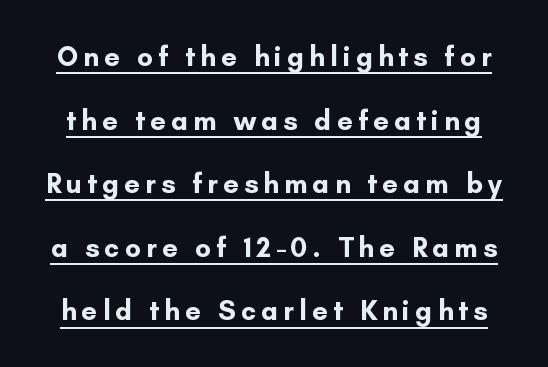
Q: Is the text bold? A: Yes.
Q: Is the text italic (slanted)? A: No, it is upright.
Q: Is the typeface a serif or a sans-serif typeface? A: Sans-serif.
Q: Is the text underlined? A: Yes.
Q: Is the spacing between lines tight, normal or loose? A: Loose.
Q: Width (condensed, normal, or wide)? A: Normal.
Q: Stroke contrast? A: Low.
Q: x-height? A: Small.
Q: Monospaced? A: No.
